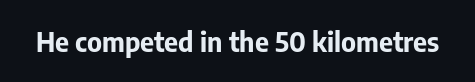
What stands out about the letter spacing? Nothing — it is the standard amount. No italicization has been applied; the sample stays upright. The gap between lines stays unmarked. Thick stems and heavy bowls — unmistakably bold.
